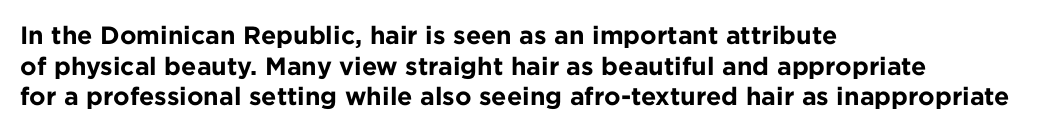
Q: Is the text bold? A: Yes.
Q: Is the text italic (slanted)? A: No, it is upright.
Q: Is the text underlined? A: No.
Q: How is the paragraph aligned? A: Left-aligned.
Q: Is the spacing between letters normal or unusually wide? A: Normal.
